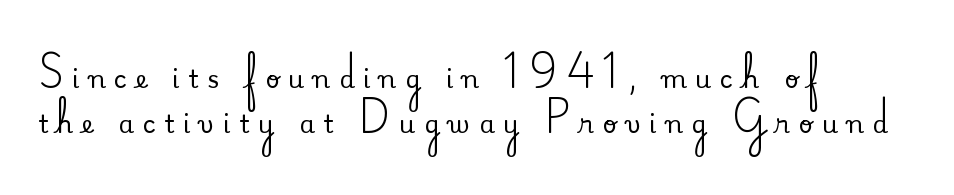
{"italic": "no", "underline": "no", "align": "left", "line_spacing_ratio": 1.79, "letter_spacing": "wide", "letter_spacing_em": 0.35, "glyph_px": 25}
